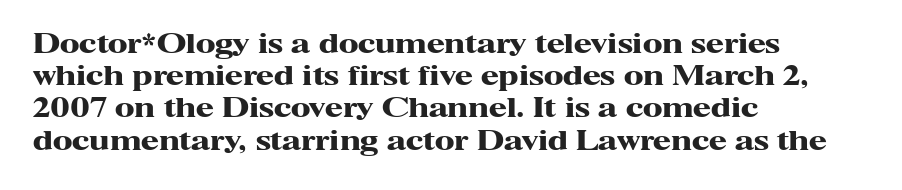
The image shows 26 px bold type, upright; set left-aligned, line spacing 1.24x, normal letter spacing, not underlined.
